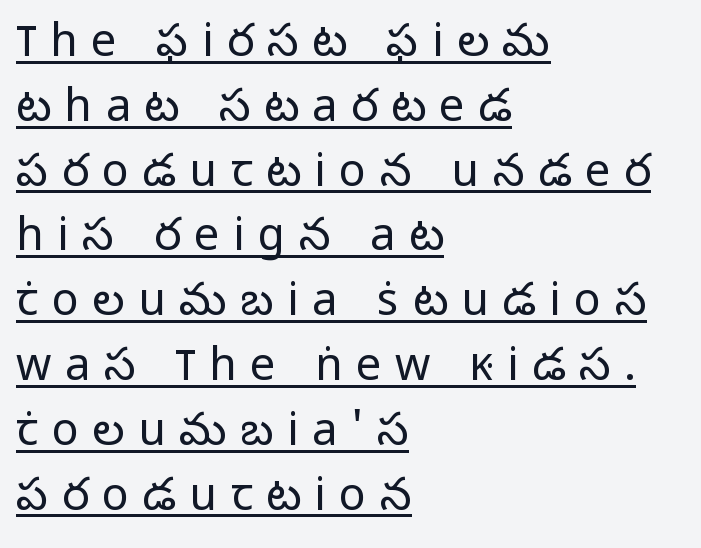
Q: Is the text bold? A: No.
Q: Is the text italic (slanted)? A: No, it is upright.
Q: Is the typeface a serif or a sans-serif typeface? A: Sans-serif.
Q: Is the text underlined? A: Yes.
Q: How is the paragraph aligned? A: Left-aligned.
Q: Is the spacing between letters normal or unusually wide? A: Unusually wide.
Q: Is the spacing between lines tight, normal or loose? A: Normal.
Q: Width (condensed, normal, or wide)? A: Normal.
Q: Stroke contrast? A: Low.
Q: x-height? A: Medium.
Q: Monospaced? A: No.
